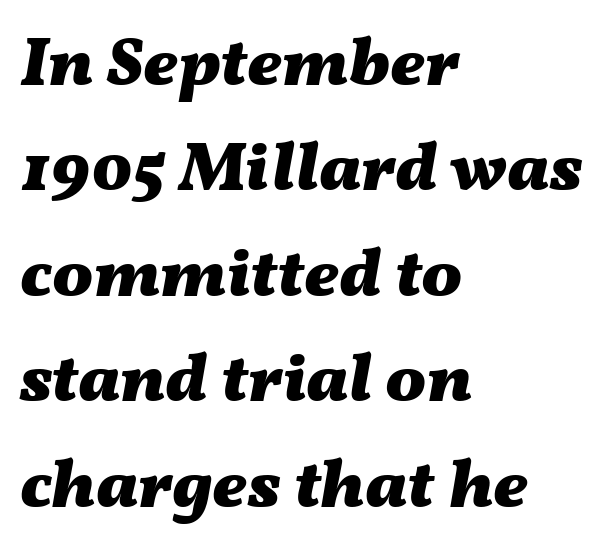
Q: Is the text bold? A: Yes.
Q: Is the text italic (slanted)? A: Yes, it leans right by about 11 degrees.
Q: Is the text underlined? A: No.
Q: How is the paragraph aligned? A: Left-aligned.
Q: Is the spacing between letters normal or unusually wide? A: Normal.
Q: Is the spacing between lines tight, normal or loose? A: Normal.
Q: Width (condensed, normal, or wide)? A: Wide.
Q: Stroke contrast? A: Medium.
Q: x-height? A: Medium.
Q: Monospaced? A: No.
